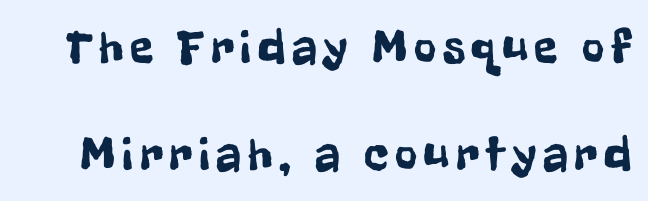
Each new line begins a long way beneath the previous one. Vertical strokes here are truly vertical. This is sans-serif lettering, the kind often seen on screens and signage. This sample has the flowing, uneven cadence of proportional lettering. Check under the words: just untouched page.
